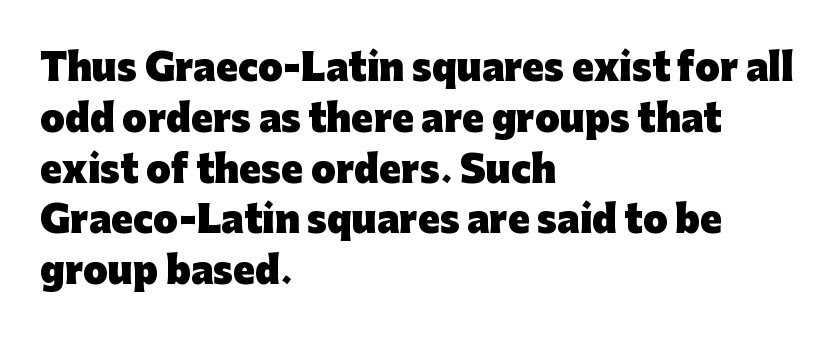
The image shows 36 px heavy sans-serif type, upright; set left-aligned, normal line spacing (1.41x), normal letter spacing, not underlined; low stroke contrast and a medium x-height.
